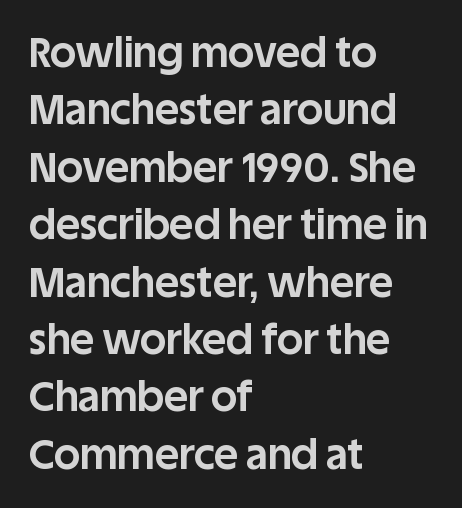
All the whitespace from short lines collects on the right. A sans-serif font was chosen for this passage. These lines keep a tight, regular rhythm from letter to letter. Lines of text with bare space underneath. Is the type bold? Yes — the strokes are clearly thick and heavy.
